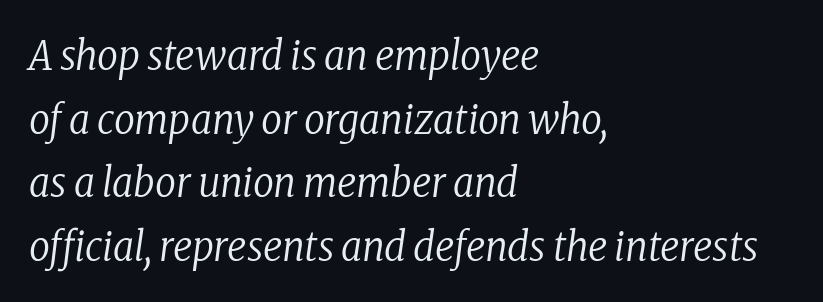
One glance says typical: line gaps are just what's usual. All the whitespace from short lines collects on the right. You could not count columns in this text — the font is proportionally spaced. Notice how the stems are inclined rather than vertical — that's the hallmark of italics.
